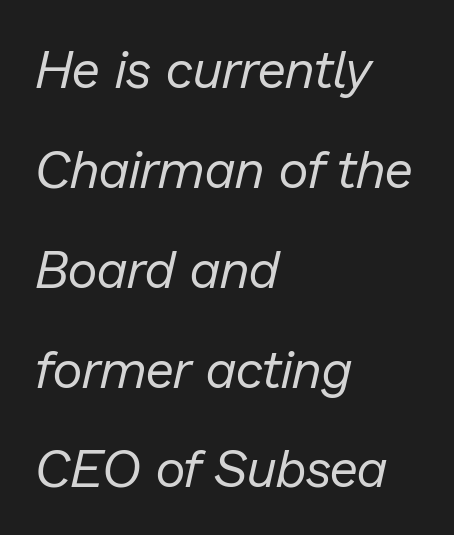
{"italic": "yes", "lean": "right", "slant_degrees": 13, "bold": "no", "weight": "regular", "width": "normal", "stroke_contrast": "low", "x_height": "medium", "monospaced": "no", "underline": "no", "align": "left", "line_spacing": "loose", "line_spacing_ratio": 1.92, "letter_spacing": "normal", "letter_spacing_em": 0.0, "glyph_px": 52}
